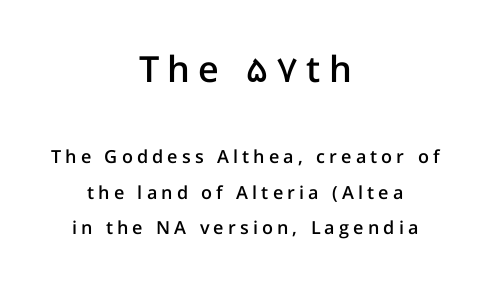
{"serif": "no", "italic": "no", "bold": "semi", "weight": "semibold", "width": "normal", "stroke_contrast": "low", "x_height": "medium", "monospaced": "no", "underline": "no", "align": "center", "line_spacing": "loose", "line_spacing_ratio": 1.98, "letter_spacing": "wide", "letter_spacing_em": 0.23, "larger_block": "first", "size_ratio": 2.0, "glyph_px": 36}
